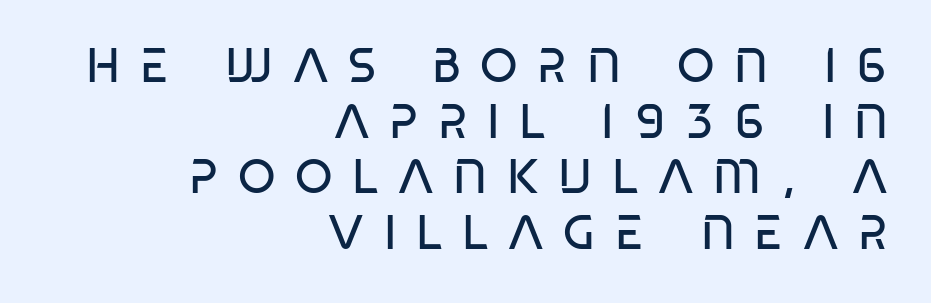
{"serif": "no", "bold": "no", "weight": "regular", "width": "condensed", "stroke_contrast": "low", "x_height": "large", "monospaced": "no", "underline": "no", "align": "right", "line_spacing_ratio": 1.16, "letter_spacing": "wide", "letter_spacing_em": 0.41, "glyph_px": 48}
